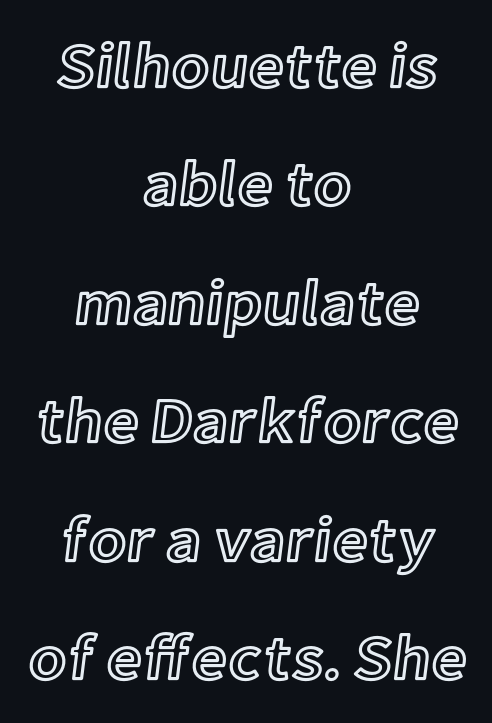
{"width": "normal", "x_height": "medium", "monospaced": "no", "underline": "no", "align": "center", "line_spacing_ratio": 1.88, "letter_spacing": "normal", "letter_spacing_em": 0.0, "glyph_px": 63}
